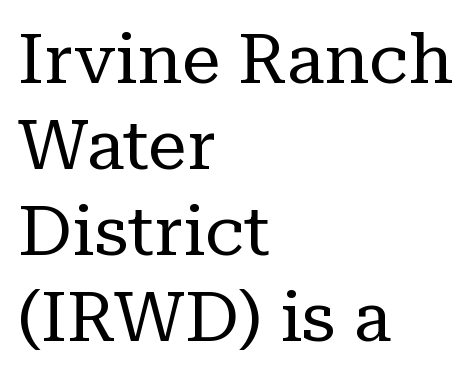
Q: Is the text bold? A: No.
Q: Is the text italic (slanted)? A: No, it is upright.
Q: Is the typeface a serif or a sans-serif typeface? A: Serif.
Q: Is the text underlined? A: No.
Q: How is the paragraph aligned? A: Left-aligned.
Q: Is the spacing between letters normal or unusually wide? A: Normal.
Q: Width (condensed, normal, or wide)? A: Normal.
Q: Stroke contrast? A: Low.
Q: x-height? A: Medium.
Q: Monospaced? A: No.
